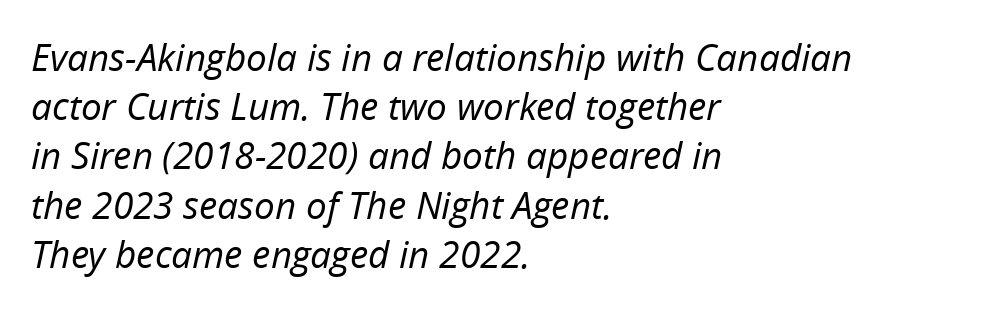
What stands out about the letter spacing? Nothing — it is the standard amount. The passage shown is typed in a proportional face where columns would drift. Evenly set lines give the paragraph a standard silhouette. Caption: multi-line text, flush left, ragged right.
